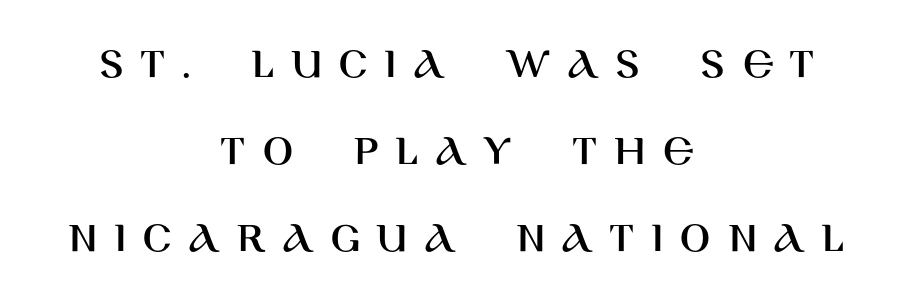
The image shows 45 px sans-serif type, upright; set centered, loose line spacing (1.93x), unusually wide letter spacing (+0.37 em), not underlined; high stroke contrast and a large x-height.
